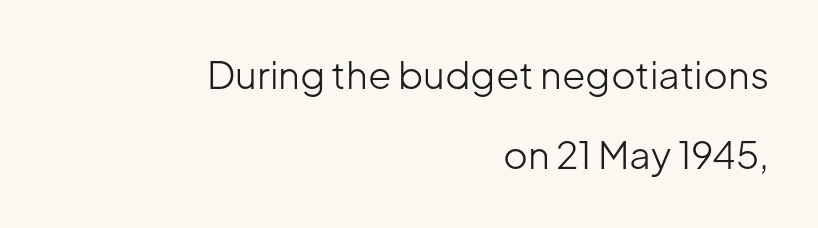
The image shows 38 px light sans-serif type, upright; set right-aligned, loose line spacing (2.11x), normal letter spacing, not underlined; low stroke contrast and a medium x-height.
